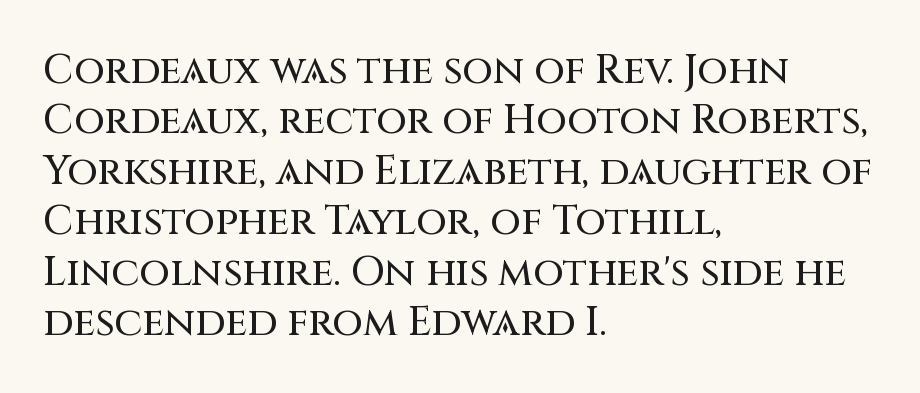
Q: Is the text italic (slanted)? A: No, it is upright.
Q: Is the typeface a serif or a sans-serif typeface? A: Sans-serif.
Q: Is the text underlined? A: No.
Q: How is the paragraph aligned? A: Left-aligned.
Q: Is the spacing between letters normal or unusually wide? A: Normal.
Q: Is the spacing between lines tight, normal or loose? A: Normal.
Q: Width (condensed, normal, or wide)? A: Normal.
Q: Stroke contrast? A: Medium.
Q: x-height? A: Large.
Q: Monospaced? A: No.
